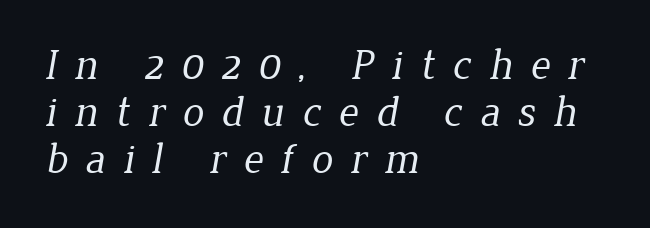
Q: Is the text bold? A: No.
Q: Is the typeface a serif or a sans-serif typeface? A: Serif.
Q: Is the text underlined? A: No.
Q: How is the paragraph aligned? A: Left-aligned.
Q: Is the spacing between letters normal or unusually wide? A: Unusually wide.
Q: Is the spacing between lines tight, normal or loose? A: Tight.
Q: Width (condensed, normal, or wide)? A: Normal.
Q: Stroke contrast? A: Low.
Q: x-height? A: Medium.
Q: Monospaced? A: No.
